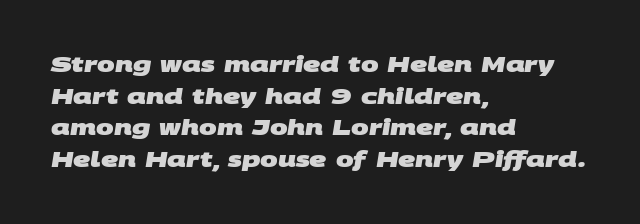
Check the space under the baseline: it is left empty. Typeset ragged right — the left edge is the straight one. Typographic density is high because the face is bold. The rendering keeps characters at their native spacing.
